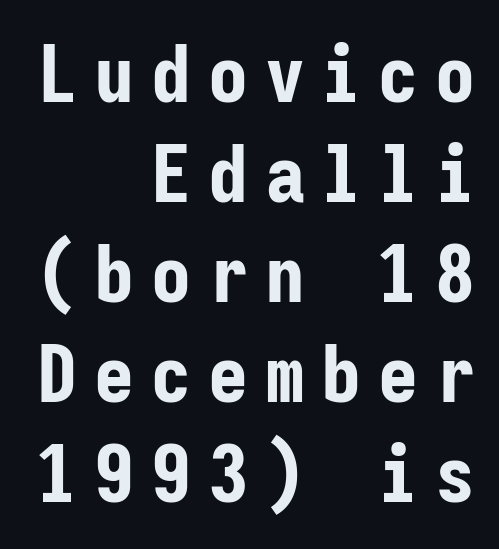
Q: Is the text bold? A: Yes.
Q: Is the text italic (slanted)? A: No, it is upright.
Q: Is the typeface a serif or a sans-serif typeface? A: Sans-serif.
Q: Is the text underlined? A: No.
Q: How is the paragraph aligned? A: Right-aligned.
Q: Is the spacing between letters normal or unusually wide? A: Unusually wide.
Q: Is the spacing between lines tight, normal or loose? A: Normal.
Q: Width (condensed, normal, or wide)? A: Condensed.
Q: Stroke contrast? A: Low.
Q: x-height? A: Medium.
Q: Monospaced? A: Yes.
